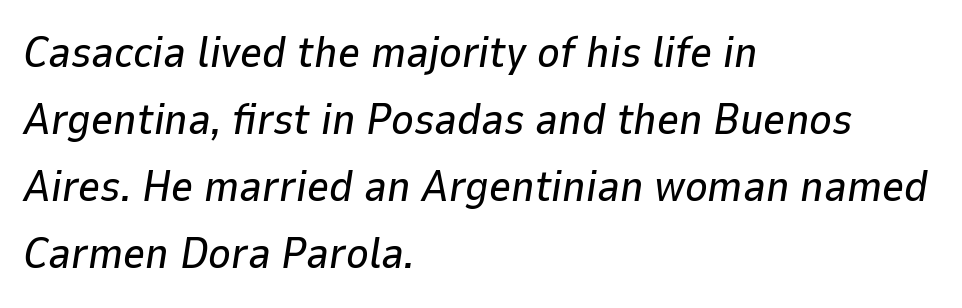
A student would call this left alignment; a typographer would say flush left, rag right. A typesetter would call this proportional, since set widths differ per character. The lettering tilts uniformly, giving the passage an italic look. A clean baseline with only descenders dipping below it.
